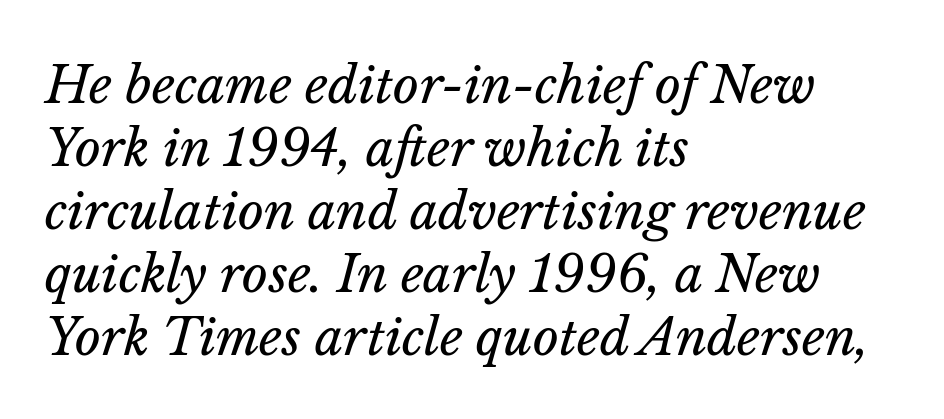
The image shows 50 px regular-weight type, italic (leaning right); set left-aligned, normal line spacing (1.26x), normal letter spacing, not underlined; low stroke contrast and a medium x-height.
